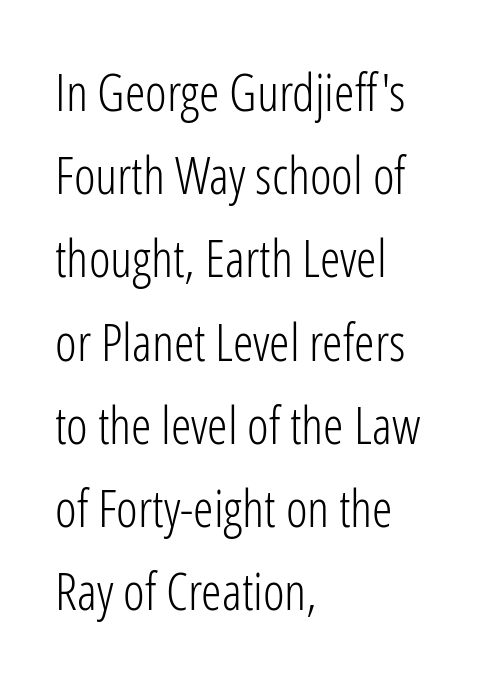
The image shows 52 px light, condensed sans-serif type, upright; set left-aligned, normal line spacing (1.6x), normal letter spacing, not underlined; low stroke contrast and a medium x-height.
